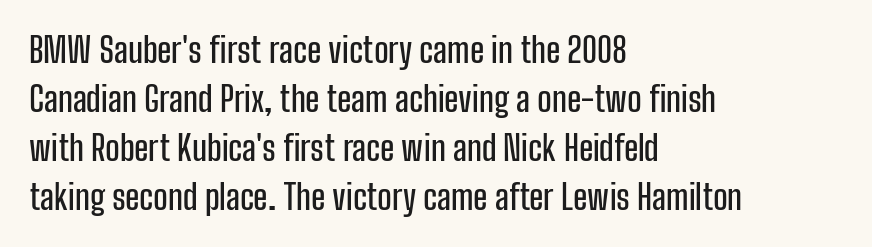
Q: Is the text italic (slanted)? A: No, it is upright.
Q: Is the typeface a serif or a sans-serif typeface? A: Sans-serif.
Q: Is the text underlined? A: No.
Q: How is the paragraph aligned? A: Left-aligned.
Q: Is the spacing between letters normal or unusually wide? A: Normal.
Q: Is the spacing between lines tight, normal or loose? A: Normal.
Q: Width (condensed, normal, or wide)? A: Condensed.
Q: Stroke contrast? A: Low.
Q: x-height? A: Medium.
Q: Monospaced? A: No.
